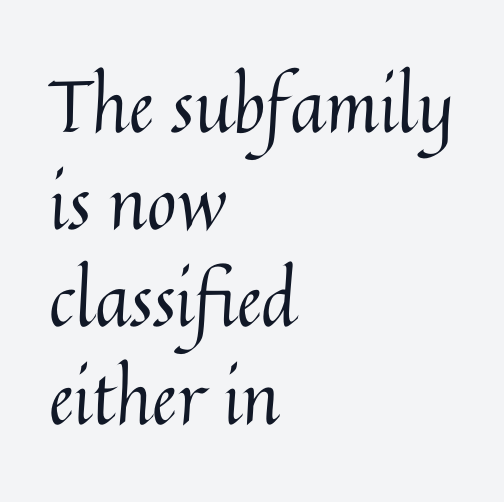
Notice how the passage keeps a crisp vertical edge on the left only. The words here are not underlined. The letters advance in unequal steps, a hallmark of proportional type.
